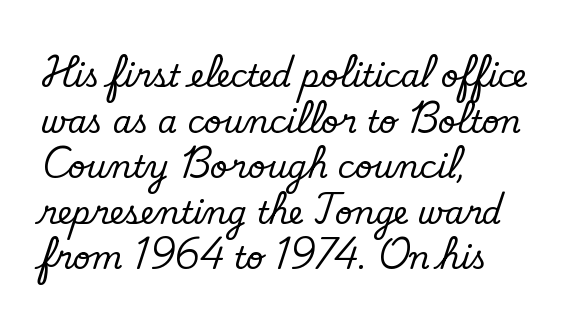
The image shows 31 px regular-weight sans-serif type; set left-aligned, normal line spacing (1.47x), normal letter spacing, not underlined; low stroke contrast and a small x-height.
